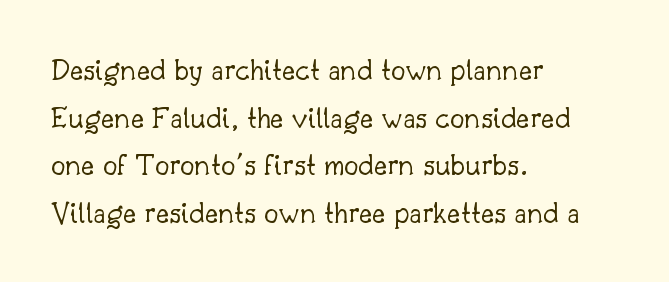
The image shows 32 px light type, upright; set left-aligned, normal line spacing (1.49x), normal letter spacing, not underlined; low stroke contrast and a small x-height.
